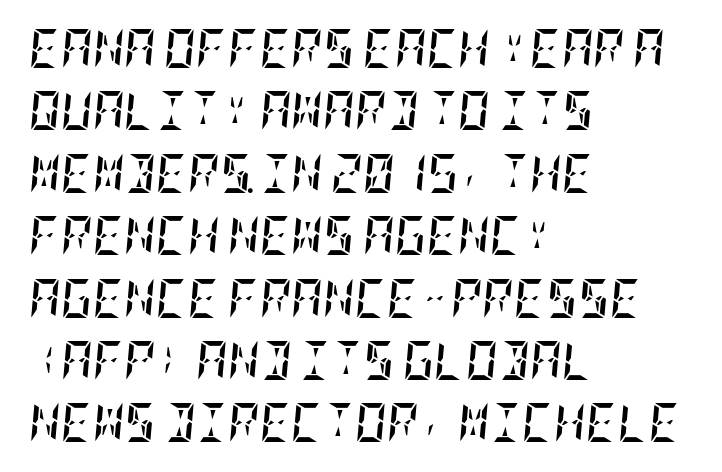
Students, observe: this is what conventionally led text looks like. Notice how the passage keeps a crisp vertical edge on the left only. The foot of each line stays bare and open. Every letter is thick-stroked: bold, no question.
